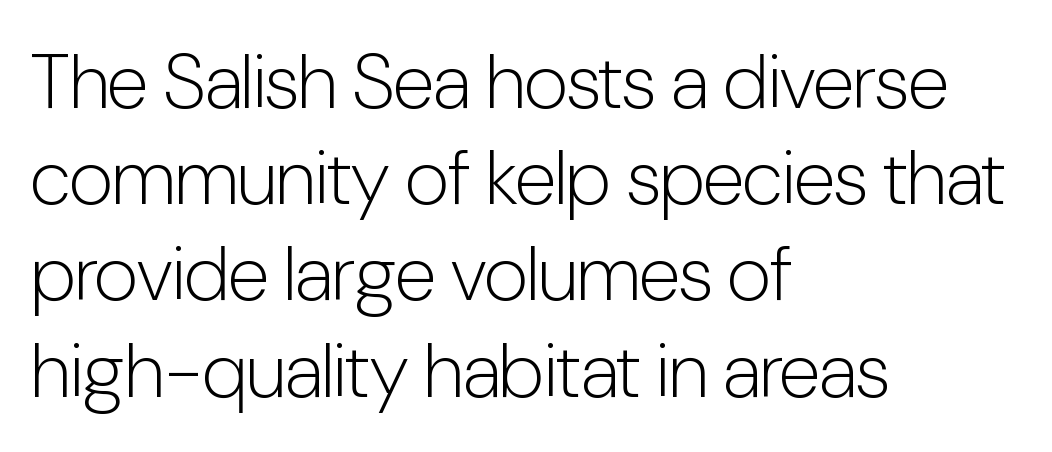
The image shows 77 px light, condensed sans-serif type, upright; set left-aligned, normal line spacing (1.25x), normal letter spacing, not underlined; low stroke contrast and a medium x-height.
